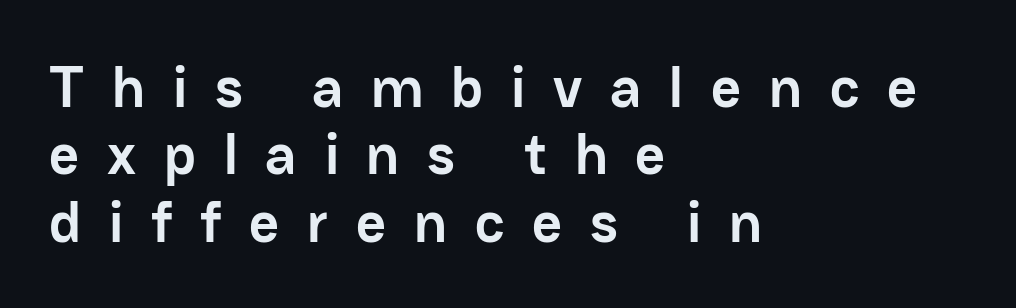
Each letter keeps its own natural width here, so spacing adapts to shape. These lines stack with their left ends in a neat column. Heavy-handed strokes throughout: this text is bold. The tracking reads as deliberately expanded to a designer's eye.
